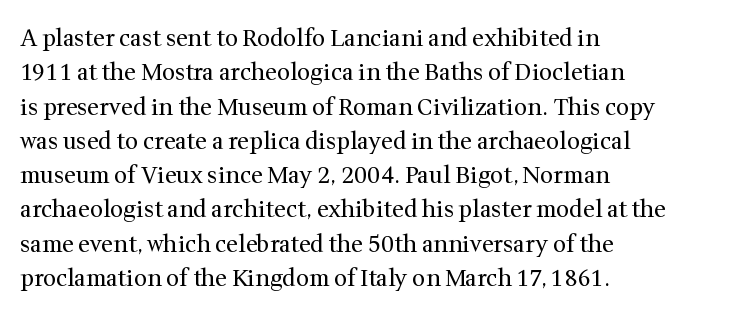
The vertical gap from one line to the next is medium. These lines were composed using upright roman letters. Horizontal alignment here is leftward, the default for most running prose. The gaps between neighbouring characters are ordinary and unremarkable. Weight: regular or lighter.
